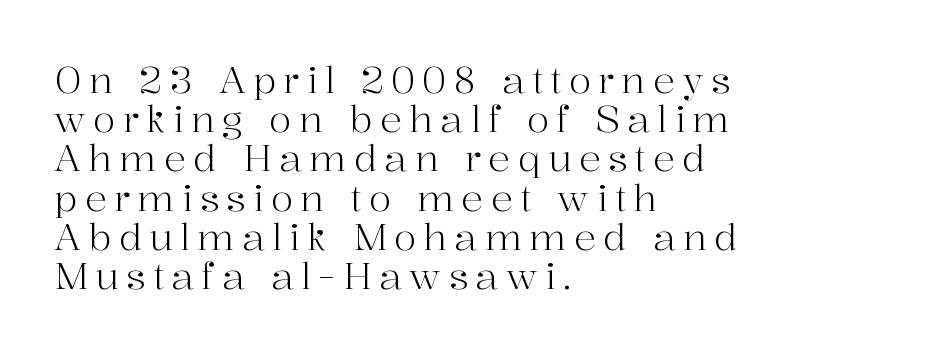
{"serif": "yes", "italic": "no", "bold": "no", "weight": "light", "width": "normal", "stroke_contrast": "high", "x_height": "medium", "monospaced": "no", "underline": "no", "align": "left", "line_spacing": "tight", "line_spacing_ratio": 1.06, "glyph_px": 37}
